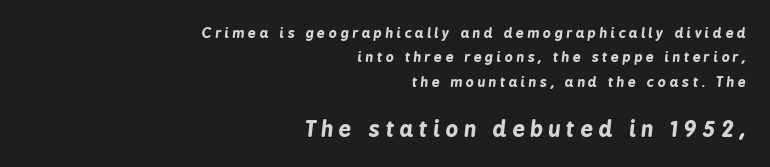
Q: Is the text bold? A: Yes.
Q: Is the text italic (slanted)? A: Yes, it leans right by about 6 degrees.
Q: Is the text underlined? A: No.
Q: How is the paragraph aligned? A: Right-aligned.
Q: Is the spacing between letters normal or unusually wide? A: Unusually wide.
Q: Which block of text is set in a larger size, the first (top) or the second (bottom)? A: The second (bottom) one.
